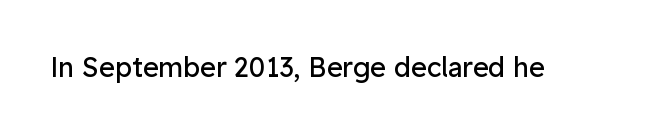
Q: Is the text bold? A: No.
Q: Is the text italic (slanted)? A: No, it is upright.
Q: Is the text underlined? A: No.
Q: Is the spacing between letters normal or unusually wide? A: Normal.
